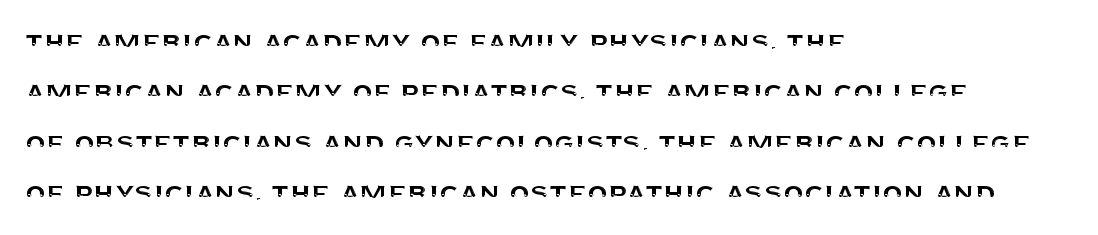
{"serif": "no", "italic": "no", "width": "normal", "stroke_contrast": "medium", "x_height": "large", "monospaced": "no", "underline": "no", "align": "left", "line_spacing": "normal", "line_spacing_ratio": 1.53, "letter_spacing": "normal", "letter_spacing_em": 0.0, "glyph_px": 33}
